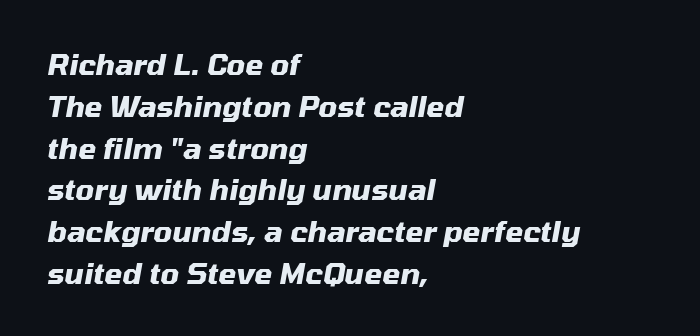
{"italic": "yes", "lean": "right", "slant_degrees": 10, "bold": "yes", "weight": "heavy", "width": "normal", "stroke_contrast": "medium", "x_height": "medium", "monospaced": "no", "underline": "no", "align": "left", "line_spacing": "normal", "line_spacing_ratio": 1.44, "letter_spacing": "normal", "letter_spacing_em": 0.0, "glyph_px": 29}
